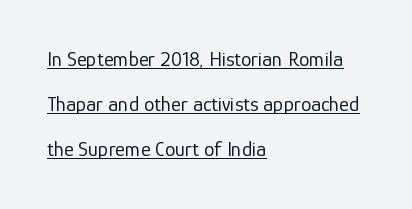
Q: Is the text bold? A: No.
Q: Is the text italic (slanted)? A: No, it is upright.
Q: Is the text underlined? A: Yes.
Q: How is the paragraph aligned? A: Left-aligned.
Q: Is the spacing between letters normal or unusually wide? A: Normal.
Q: Is the spacing between lines tight, normal or loose? A: Loose.
